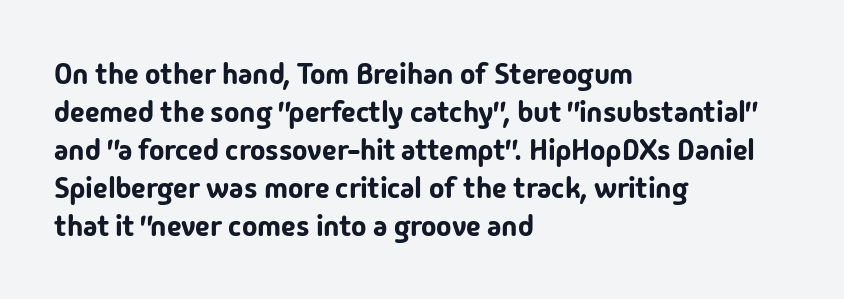
Nothing sits at the stroke ends, so this counts as sans-serif. Characters follow at the spacing the type designer built in. In terms of leading, this rendering sits right in the middle. Words float on clear page, feet unadorned. One-word summary of the alignment: left.
